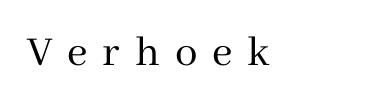
The image shows 45 px regular-weight serif type, upright; set unusually wide letter spacing (+0.33 em), not underlined; medium stroke contrast and a medium x-height.
